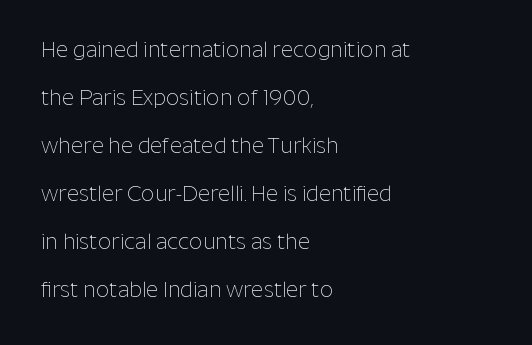
The strokes carry an ordinary text weight at most. Inter-character spacing is left at the font's built-in metrics. Does the lettering tilt? It doesn't — this is upright. Baseline-to-baseline distance is far greater than the letter height. Has an underline been added? It has not.
